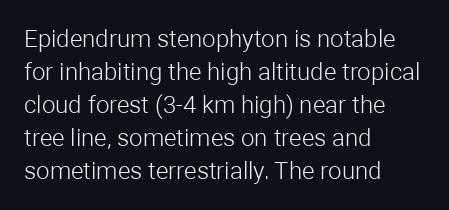
The image shows 24 px text type, upright; set left-aligned, normal line spacing (1.38x), normal letter spacing, not underlined.
